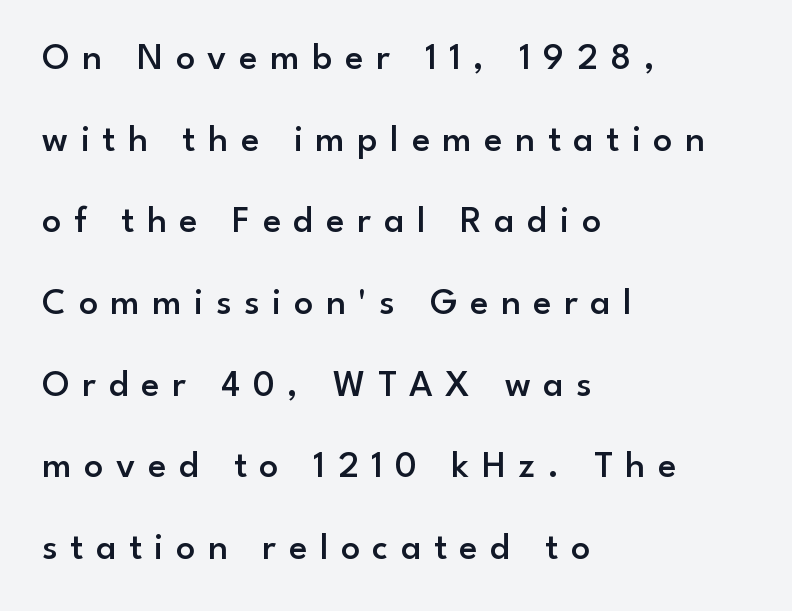
{"serif": "no", "italic": "no", "bold": "semi", "weight": "semibold", "width": "normal", "stroke_contrast": "low", "x_height": "small", "monospaced": "no", "underline": "no", "align": "left", "line_spacing": "loose", "line_spacing_ratio": 2.15, "letter_spacing": "wide", "letter_spacing_em": 0.33, "glyph_px": 38}
